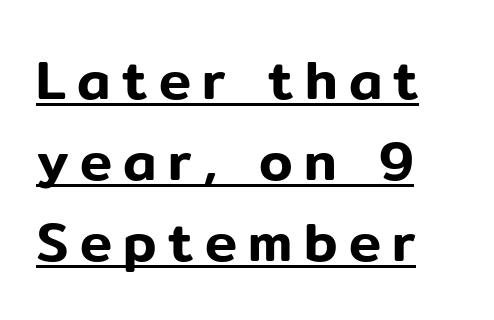
{"serif": "no", "italic": "no", "width": "normal", "stroke_contrast": "low", "x_height": "medium", "monospaced": "no", "underline": "yes", "align": "left", "line_spacing": "normal", "line_spacing_ratio": 1.5, "letter_spacing": "wide", "letter_spacing_em": 0.21, "glyph_px": 54}
